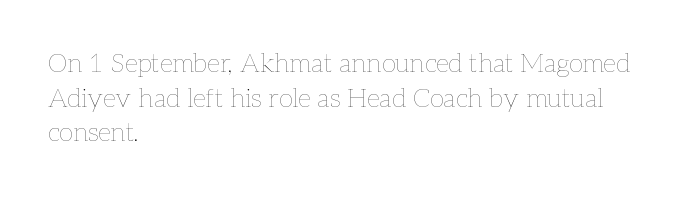
The image shows 26 px text type, upright; set left-aligned, normal line spacing (1.33x), normal letter spacing, not underlined.
